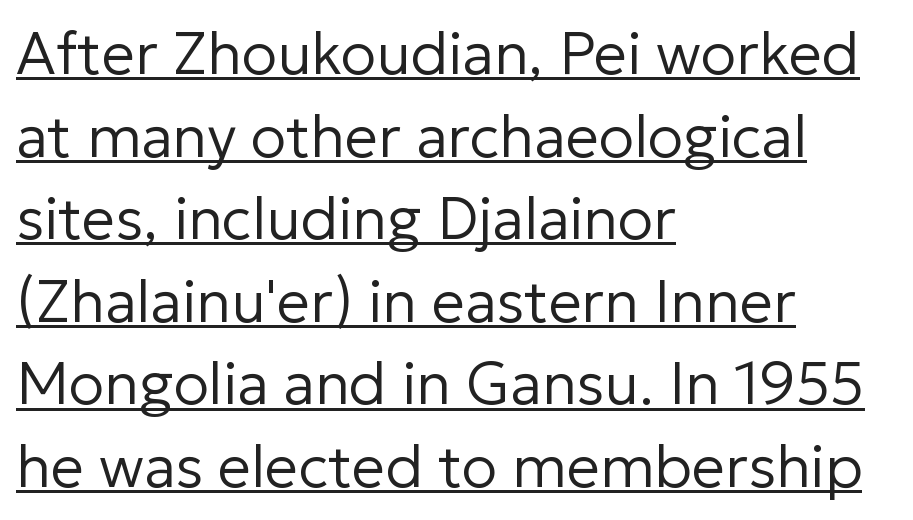
{"serif": "no", "italic": "no", "bold": "no", "weight": "regular", "width": "normal", "stroke_contrast": "low", "x_height": "medium", "monospaced": "no", "underline": "yes", "align": "left", "line_spacing": "normal", "line_spacing_ratio": 1.4, "letter_spacing": "normal", "letter_spacing_em": 0.0, "glyph_px": 59}
